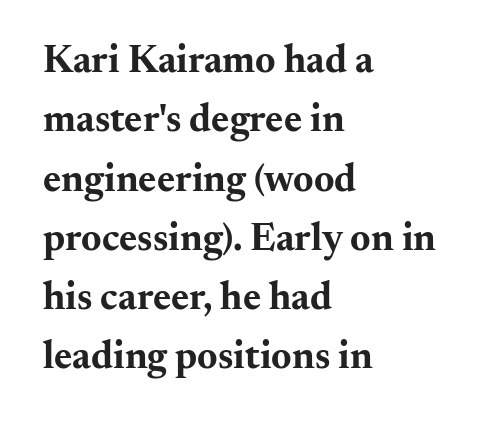
The compositor pushed each line to the left boundary. Heavy, bold letterforms. The space between consecutive lines is moderate. Posture: straight, roman, zero tilt.
